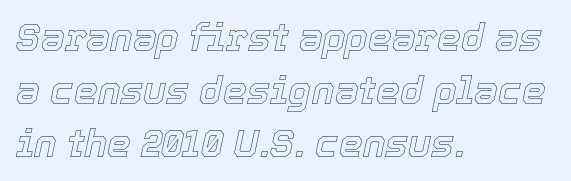
The image shows 38 px text type, italic (leaning right); set left-aligned, normal line spacing (1.39x), normal letter spacing, not underlined; a medium x-height.
